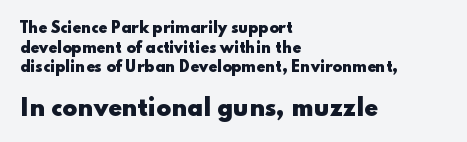
Q: Is the text bold? A: Yes.
Q: Is the text italic (slanted)? A: No, it is upright.
Q: Is the text underlined? A: No.
Q: How is the paragraph aligned? A: Left-aligned.
Q: Is the spacing between letters normal or unusually wide? A: Normal.
Q: Is the spacing between lines tight, normal or loose? A: Normal.
Q: Which block of text is set in a larger size, the first (top) or the second (bottom)? A: The second (bottom) one.
